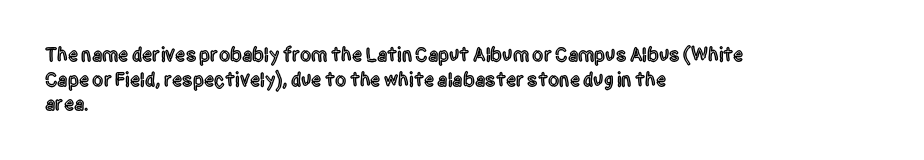
Here the glyphs are tracked normally, forming tight word shapes. The baseline area is clear. Ascenders rise straight up at ninety degrees. These lines stack with their left ends in a neat column.
